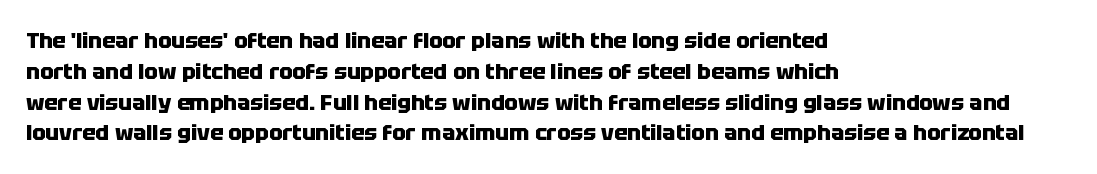
{"italic": "no", "bold": "yes", "underline": "no", "align": "left", "line_spacing": "normal", "line_spacing_ratio": 1.4, "letter_spacing": "normal", "letter_spacing_em": 0.0, "glyph_px": 22}
